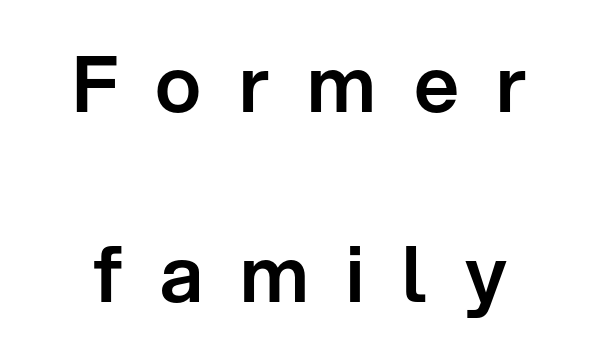
{"serif": "no", "italic": "no", "width": "normal", "stroke_contrast": "low", "x_height": "medium", "monospaced": "no", "underline": "no", "align": "center", "line_spacing": "loose", "line_spacing_ratio": 2.44, "letter_spacing": "wide", "letter_spacing_em": 0.48, "glyph_px": 78}
